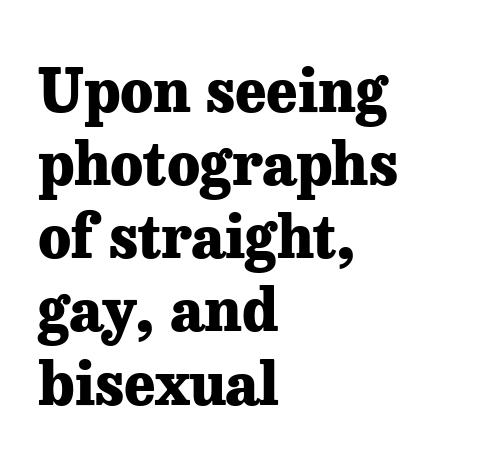
{"serif": "yes", "italic": "no", "bold": "yes", "weight": "heavy", "width": "normal", "stroke_contrast": "low", "x_height": "medium", "monospaced": "no", "underline": "no", "align": "left", "line_spacing_ratio": 1.24, "letter_spacing": "normal", "letter_spacing_em": 0.0, "glyph_px": 59}
